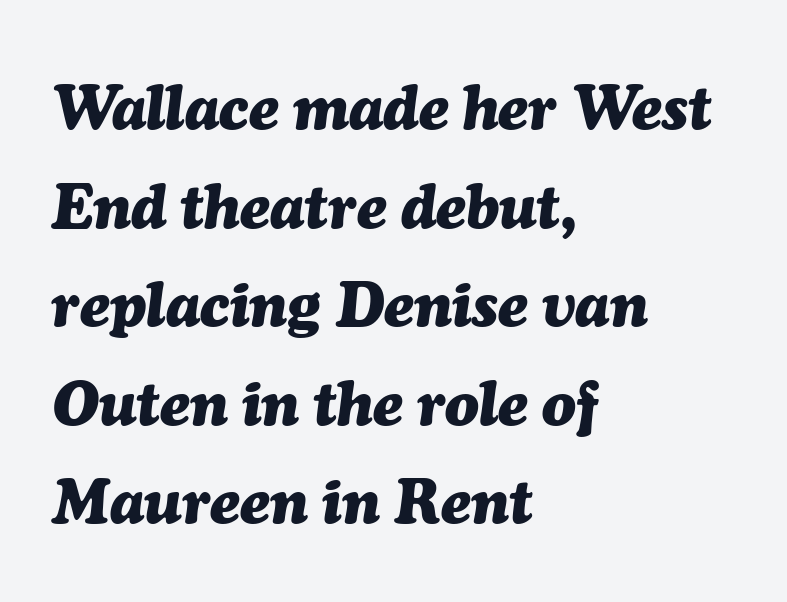
The image shows 62 px heavy type, italic (leaning right); set left-aligned, normal line spacing (1.59x), normal letter spacing, not underlined; medium stroke contrast and a medium x-height.
